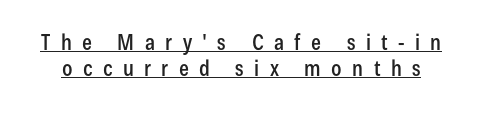
The typography opts for an upright posture over an oblique one. Emphasis is given by a line drawn under the lettering. Students, note that the glyphs here are deliberately spaced far apart.
